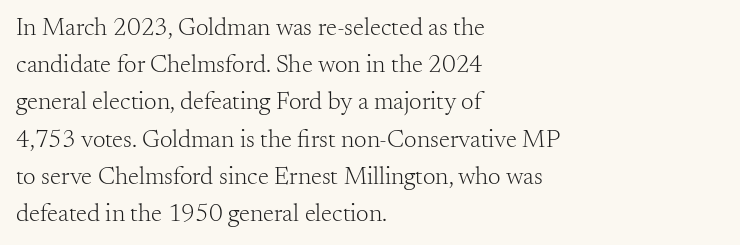
Each new line begins a customary step beneath the previous one. In CSS terms this would be text-align: left. Every character sits straight up, as roman type does. Inter-character spacing is left at the font's built-in metrics.
